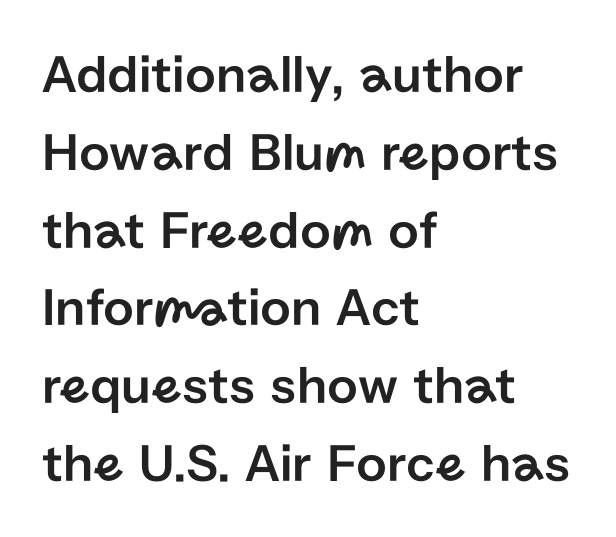
The image shows 54 px sans-serif type, upright; set left-aligned, normal line spacing (1.44x), normal letter spacing, not underlined; low stroke contrast and a medium x-height.
